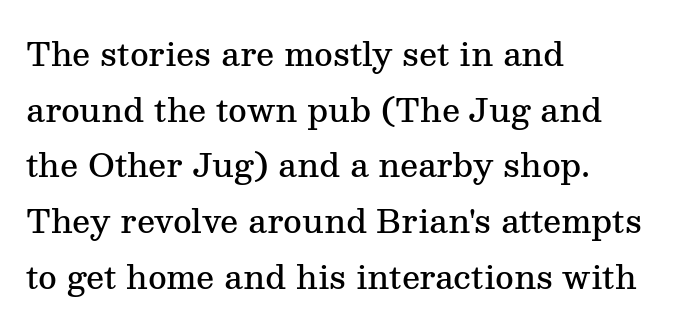
Q: Is the text bold? A: Semi-bold.
Q: Is the text italic (slanted)? A: No, it is upright.
Q: Is the typeface a serif or a sans-serif typeface? A: Serif.
Q: Is the text underlined? A: No.
Q: How is the paragraph aligned? A: Left-aligned.
Q: Is the spacing between letters normal or unusually wide? A: Normal.
Q: Width (condensed, normal, or wide)? A: Normal.
Q: Stroke contrast? A: Medium.
Q: x-height? A: Medium.
Q: Monospaced? A: No.
